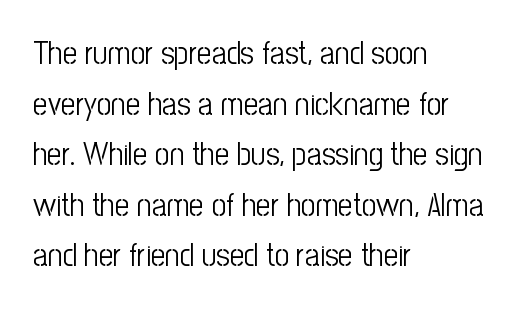
Q: Is the text bold? A: No.
Q: Is the text italic (slanted)? A: No, it is upright.
Q: Is the typeface a serif or a sans-serif typeface? A: Sans-serif.
Q: Is the text underlined? A: No.
Q: How is the paragraph aligned? A: Left-aligned.
Q: Is the spacing between letters normal or unusually wide? A: Normal.
Q: Is the spacing between lines tight, normal or loose? A: Normal.
Q: Width (condensed, normal, or wide)? A: Condensed.
Q: Stroke contrast? A: Low.
Q: x-height? A: Medium.
Q: Monospaced? A: No.
